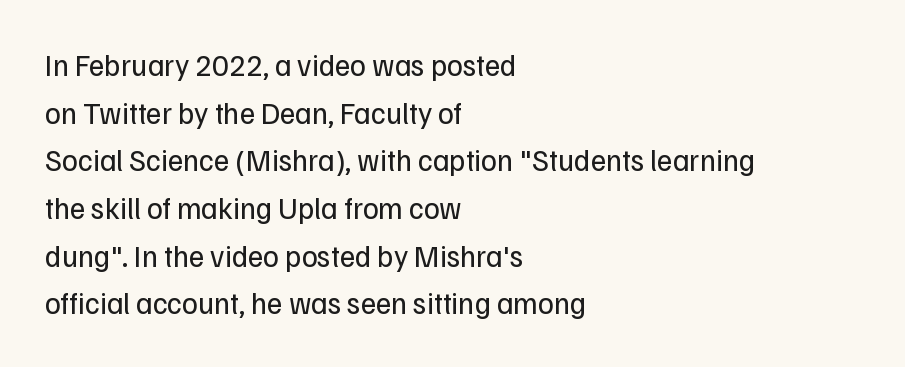
The setting favours the left margin, as ordinary paragraphs usually do. Proportional: the letters do not fall into vertical columns. Italic? Not at all — the glyphs are vertical. You could call the tracking neutral — neither tight nor loose. Weight: regular or lighter. Plain, unruled lines of type.
